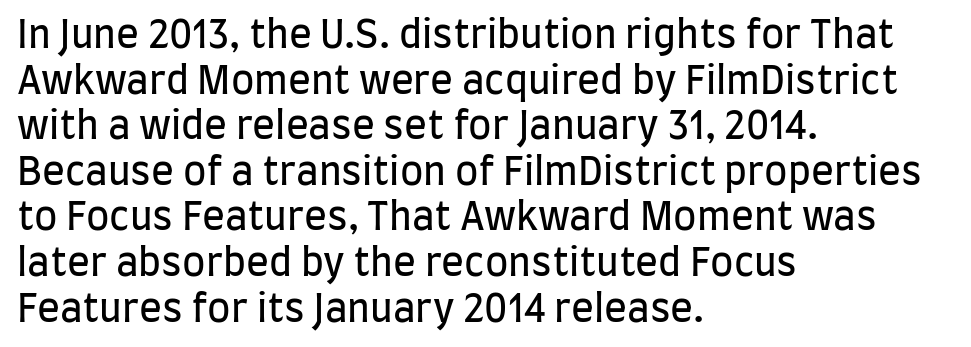
Q: Is the text bold? A: No.
Q: Is the text italic (slanted)? A: No, it is upright.
Q: Is the typeface a serif or a sans-serif typeface? A: Sans-serif.
Q: Is the text underlined? A: No.
Q: How is the paragraph aligned? A: Left-aligned.
Q: Is the spacing between letters normal or unusually wide? A: Normal.
Q: Width (condensed, normal, or wide)? A: Condensed.
Q: Stroke contrast? A: Low.
Q: x-height? A: Large.
Q: Monospaced? A: No.
